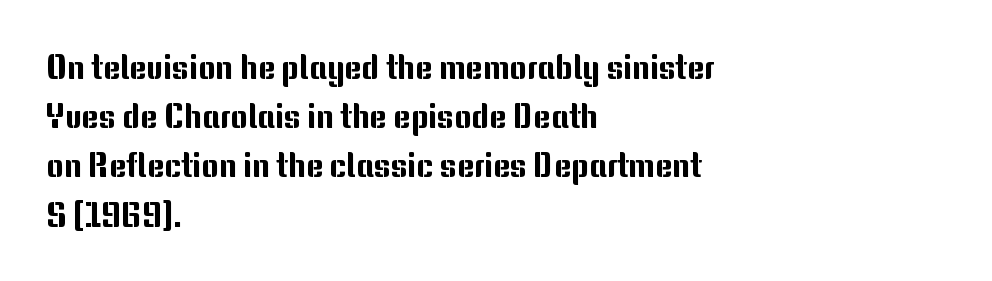
The image shows 33 px sans-serif type, upright; set left-aligned, normal line spacing (1.49x), normal letter spacing, not underlined; medium stroke contrast and a medium x-height.
